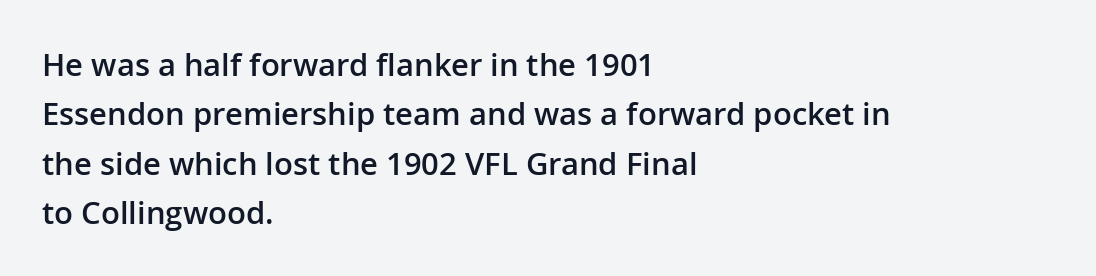
Q: Is the text bold? A: Semi-bold.
Q: Is the text italic (slanted)? A: No, it is upright.
Q: Is the typeface a serif or a sans-serif typeface? A: Sans-serif.
Q: Is the text underlined? A: No.
Q: How is the paragraph aligned? A: Left-aligned.
Q: Is the spacing between letters normal or unusually wide? A: Normal.
Q: Is the spacing between lines tight, normal or loose? A: Normal.
Q: Width (condensed, normal, or wide)? A: Normal.
Q: Stroke contrast? A: Low.
Q: x-height? A: Medium.
Q: Monospaced? A: No.
